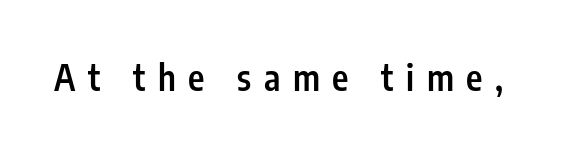
The image shows 35 px semibold, condensed sans-serif type, upright; set unusually wide letter spacing (+0.36 em), not underlined; low stroke contrast and a medium x-height.
